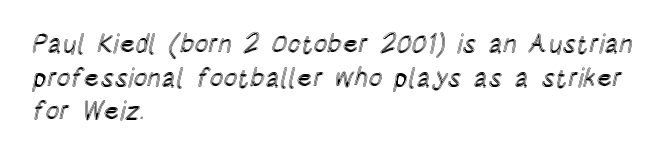
The zone under the glyphs is completely vacant. Line starts are locked; line ends wander. Look at the tracking — it's just the regular setting, nothing added. Horizontal bands of white between lines are of average thickness.
